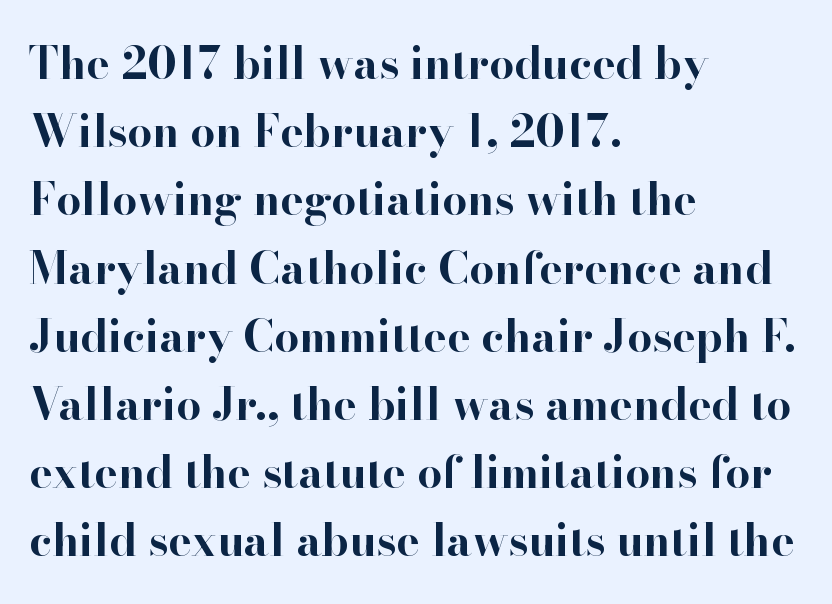
Letter spacing: default. Varying glyph widths throughout — classic text-font behaviour. Visually the block forms a straight wall on the left and a jagged coastline on the right. Rule under the text: the space is simply empty. Vertical strokes here are truly vertical. Regarding serifs, this sample has them.
